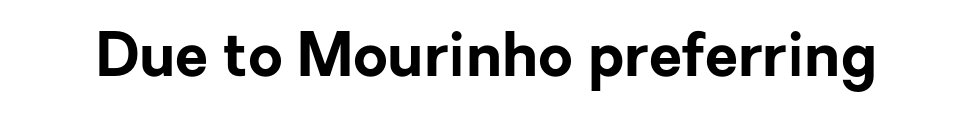
The image shows 60 px bold sans-serif type, upright; set normal letter spacing, not underlined; low stroke contrast and a medium x-height.
